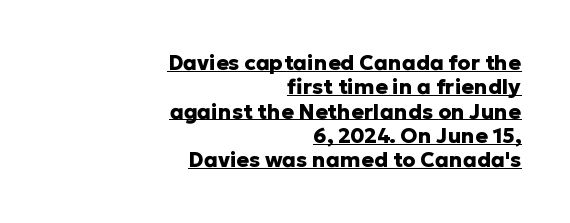
Q: Is the text bold? A: Yes.
Q: Is the text italic (slanted)? A: No, it is upright.
Q: Is the text underlined? A: Yes.
Q: How is the paragraph aligned? A: Right-aligned.
Q: Is the spacing between letters normal or unusually wide? A: Normal.
